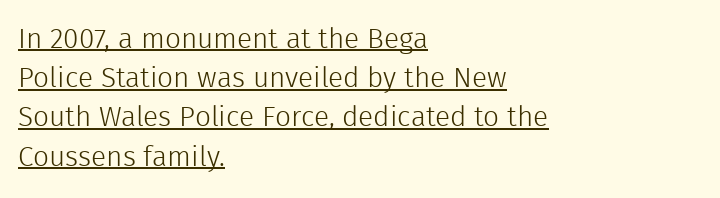
Q: Is the text bold? A: No.
Q: Is the text italic (slanted)? A: No, it is upright.
Q: Is the typeface a serif or a sans-serif typeface? A: Sans-serif.
Q: Is the text underlined? A: Yes.
Q: How is the paragraph aligned? A: Left-aligned.
Q: Is the spacing between letters normal or unusually wide? A: Normal.
Q: Is the spacing between lines tight, normal or loose? A: Normal.
Q: Width (condensed, normal, or wide)? A: Normal.
Q: x-height? A: Medium.
Q: Monospaced? A: No.
